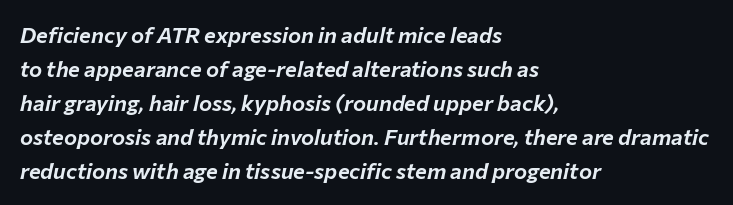
{"italic": "yes", "lean": "right", "slant_degrees": 12, "underline": "no", "align": "left", "line_spacing": "normal", "line_spacing_ratio": 1.55, "letter_spacing": "normal", "letter_spacing_em": 0.0, "glyph_px": 22}
